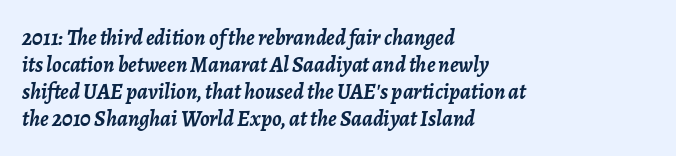
The setting favours the left margin, as ordinary paragraphs usually do. Underline: absent. Look at the stroke-to-counter ratio: heavy, a bold. The axis of the letterforms is tilted away from vertical.
